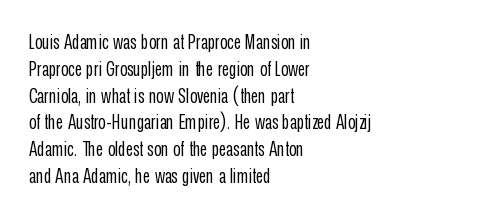
Q: Is the text bold? A: No.
Q: Is the text italic (slanted)? A: No, it is upright.
Q: Is the text underlined? A: No.
Q: How is the paragraph aligned? A: Left-aligned.
Q: Is the spacing between letters normal or unusually wide? A: Normal.
Q: Is the spacing between lines tight, normal or loose? A: Normal.
